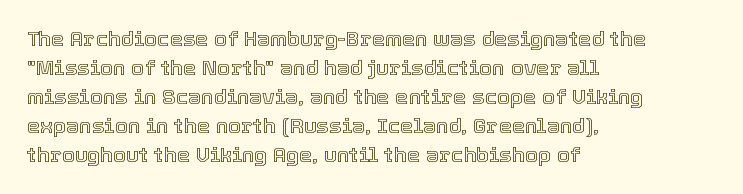
Q: Is the text italic (slanted)? A: No, it is upright.
Q: Is the text underlined? A: No.
Q: How is the paragraph aligned? A: Left-aligned.
Q: Is the spacing between letters normal or unusually wide? A: Normal.
Q: Is the spacing between lines tight, normal or loose? A: Normal.
